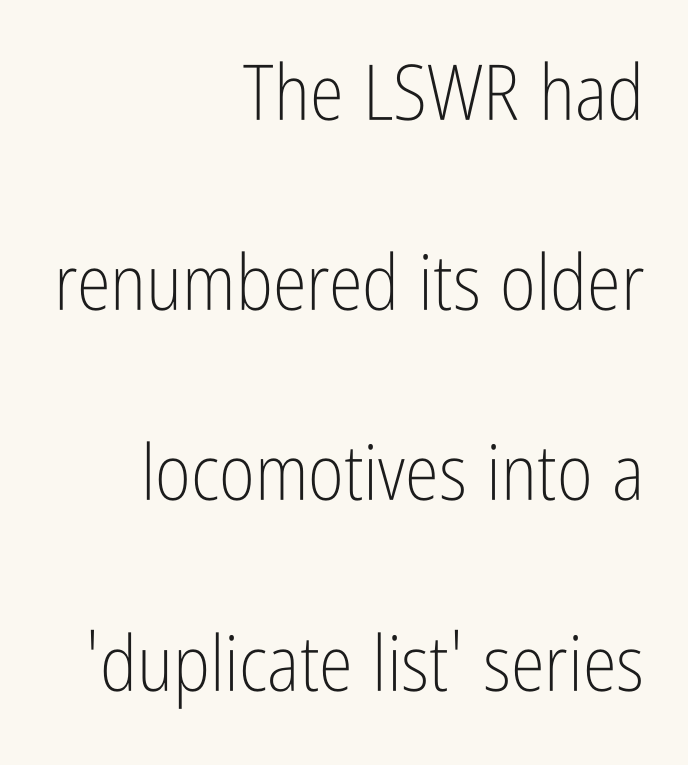
Q: Is the text bold? A: No.
Q: Is the text italic (slanted)? A: No, it is upright.
Q: Is the typeface a serif or a sans-serif typeface? A: Sans-serif.
Q: Is the text underlined? A: No.
Q: How is the paragraph aligned? A: Right-aligned.
Q: Is the spacing between letters normal or unusually wide? A: Normal.
Q: Is the spacing between lines tight, normal or loose? A: Loose.
Q: Width (condensed, normal, or wide)? A: Condensed.
Q: Stroke contrast? A: Low.
Q: x-height? A: Medium.
Q: Monospaced? A: No.
